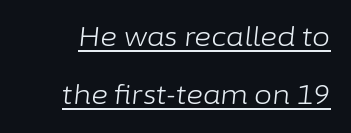
This rendering leaves character spacing at its baseline value. Is this a heavy cut? Hardly; it is regular or lighter. Whoever set this chose breathing room over compactness in the vertical rhythm. Students, observe the line beneath the letters — that is underlining. Italic: yes, the glyphs are oblique.
